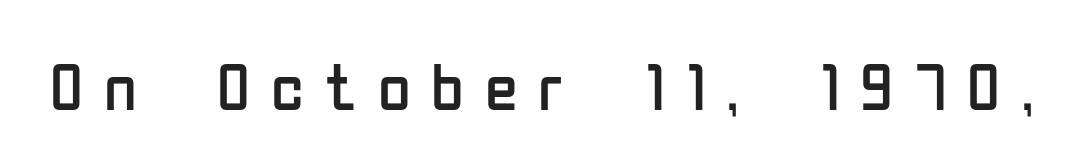
The image shows 67 px regular-weight, condensed sans-serif type, upright; set unusually wide letter spacing (+0.31 em), not underlined; low stroke contrast and a medium x-height.
